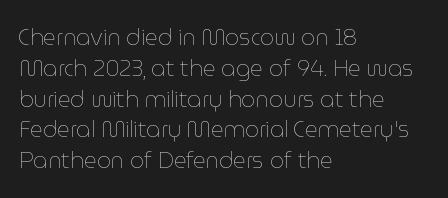
{"italic": "no", "bold": "no", "underline": "no", "align": "left", "line_spacing": "normal", "line_spacing_ratio": 1.4, "letter_spacing": "normal", "letter_spacing_em": 0.0, "glyph_px": 22}
